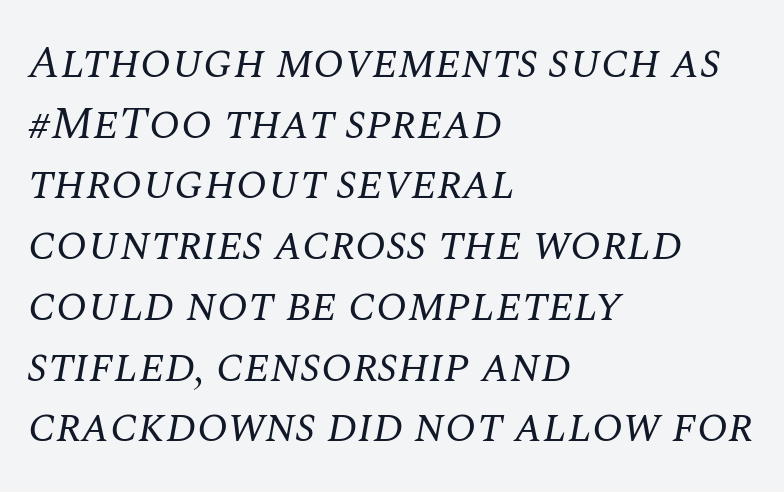
This sample keeps an unexceptional amount of space between lines. The face used here is proportionally spaced, like ordinary book or web type. The rag falls on the right side of this text block. The type is set solid horizontally, with unmodified tracking. Unlike a clean sans, this face finishes its strokes with serifs. Style check: oblique.
